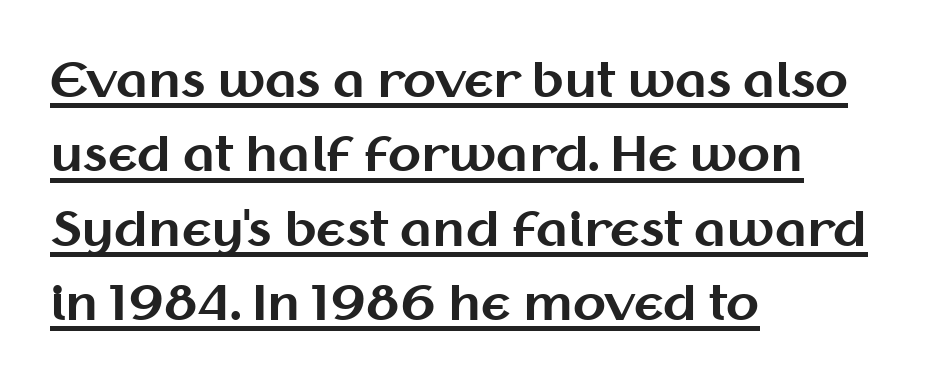
{"serif": "no", "italic": "no", "bold": "yes", "weight": "bold", "width": "normal", "stroke_contrast": "medium", "x_height": "medium", "monospaced": "no", "underline": "yes", "align": "left", "line_spacing": "normal", "line_spacing_ratio": 1.55, "letter_spacing": "normal", "letter_spacing_em": 0.0, "glyph_px": 48}
